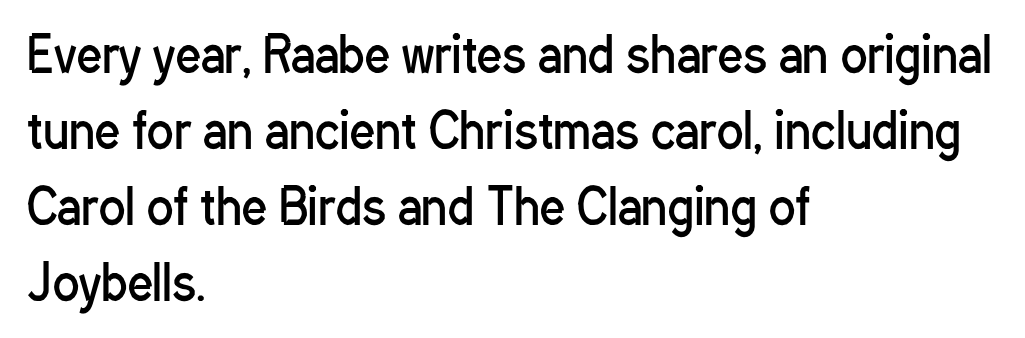
Q: Is the text bold? A: No.
Q: Is the text italic (slanted)? A: No, it is upright.
Q: Is the typeface a serif or a sans-serif typeface? A: Sans-serif.
Q: Is the text underlined? A: No.
Q: How is the paragraph aligned? A: Left-aligned.
Q: Is the spacing between letters normal or unusually wide? A: Normal.
Q: Is the spacing between lines tight, normal or loose? A: Normal.
Q: Width (condensed, normal, or wide)? A: Condensed.
Q: Stroke contrast? A: Low.
Q: x-height? A: Medium.
Q: Monospaced? A: No.
